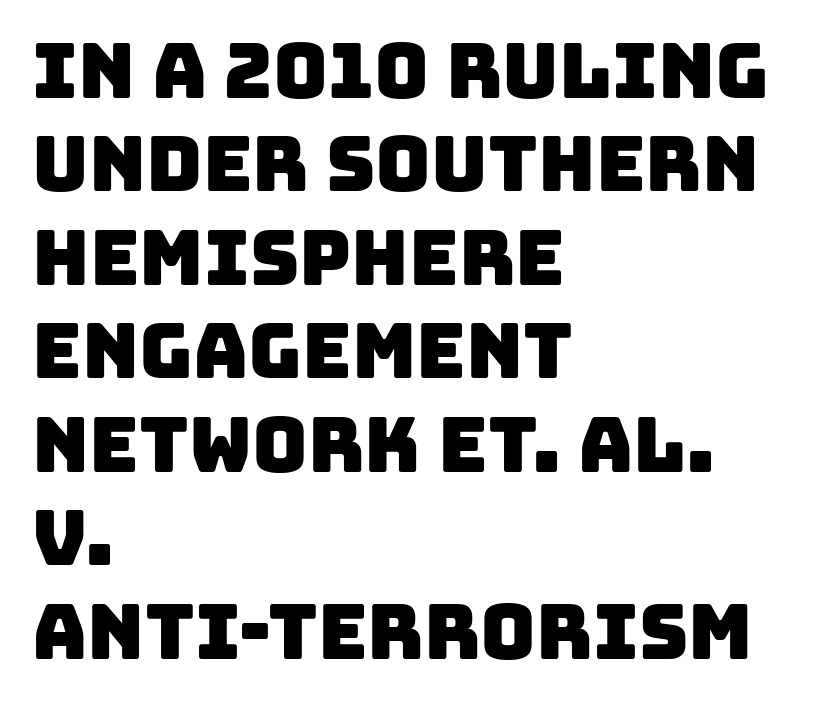
Clear beneath every line of the passage. Font category for this specimen: sans-serif. Line beginnings align vertically; line endings do not. Varying glyph widths throughout — classic text-font behaviour.
